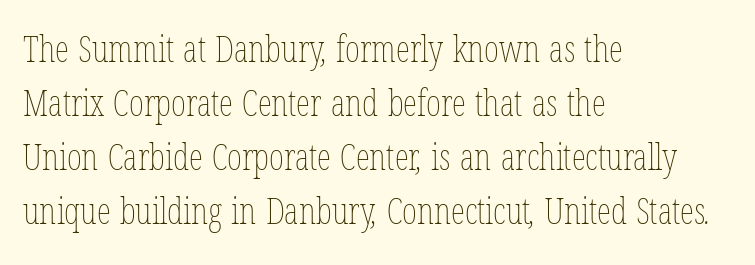
{"bold": "no", "weight": "thin", "width": "condensed", "stroke_contrast": "low", "x_height": "medium", "monospaced": "no", "underline": "no", "align": "left", "line_spacing": "normal", "line_spacing_ratio": 1.5, "letter_spacing": "normal", "letter_spacing_em": 0.0, "glyph_px": 36}
